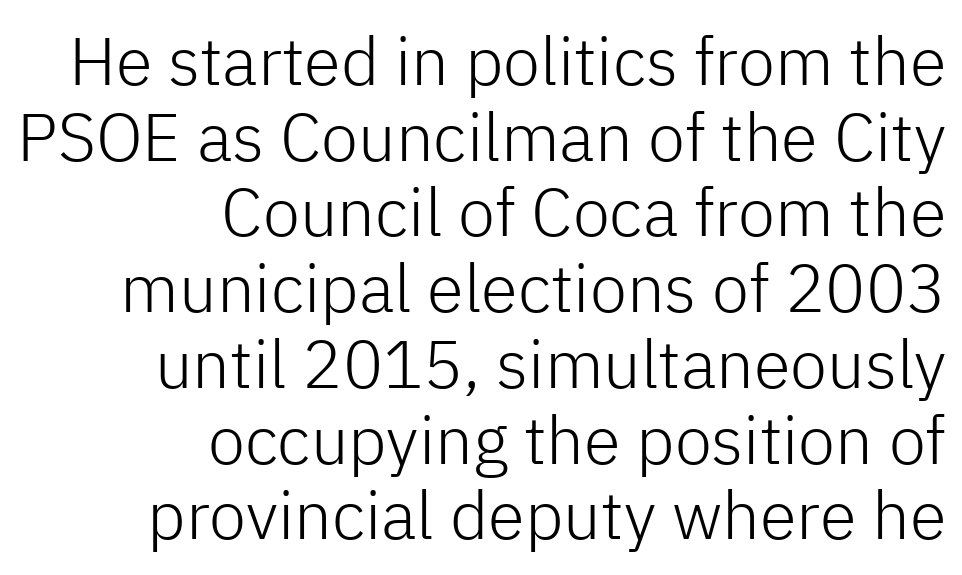
Q: Is the text bold? A: No.
Q: Is the text italic (slanted)? A: No, it is upright.
Q: Is the typeface a serif or a sans-serif typeface? A: Sans-serif.
Q: Is the text underlined? A: No.
Q: How is the paragraph aligned? A: Right-aligned.
Q: Is the spacing between letters normal or unusually wide? A: Normal.
Q: Is the spacing between lines tight, normal or loose? A: Tight.
Q: Width (condensed, normal, or wide)? A: Normal.
Q: Stroke contrast? A: Low.
Q: x-height? A: Medium.
Q: Monospaced? A: No.
